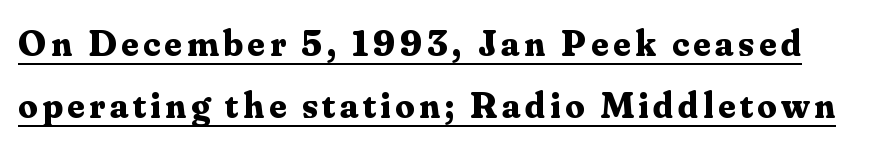
Q: Is the text bold? A: Yes.
Q: Is the text italic (slanted)? A: No, it is upright.
Q: Is the typeface a serif or a sans-serif typeface? A: Serif.
Q: Is the text underlined? A: Yes.
Q: Is the spacing between lines tight, normal or loose? A: Normal.
Q: Width (condensed, normal, or wide)? A: Normal.
Q: Stroke contrast? A: Medium.
Q: x-height? A: Small.
Q: Monospaced? A: No.
